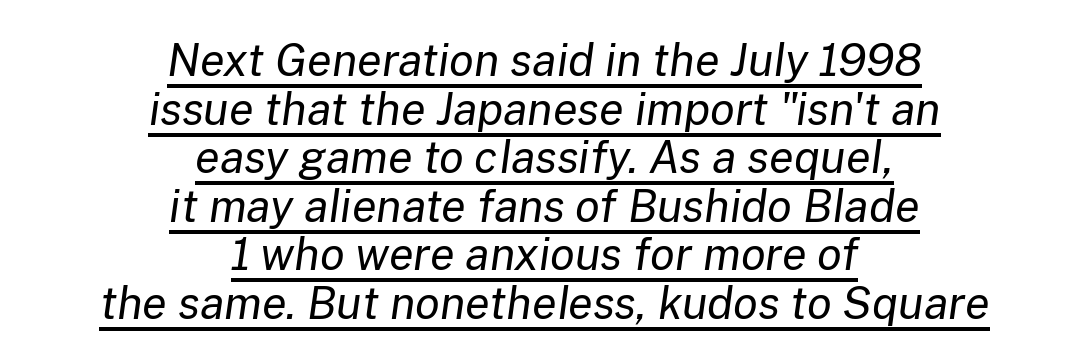
Q: Is the text bold? A: No.
Q: Is the text italic (slanted)? A: Yes, it leans right by about 8 degrees.
Q: Is the text underlined? A: Yes.
Q: How is the paragraph aligned? A: Centered.
Q: Is the spacing between letters normal or unusually wide? A: Normal.
Q: Is the spacing between lines tight, normal or loose? A: Tight.
Q: Width (condensed, normal, or wide)? A: Normal.
Q: Stroke contrast? A: Low.
Q: x-height? A: Medium.
Q: Monospaced? A: No.
